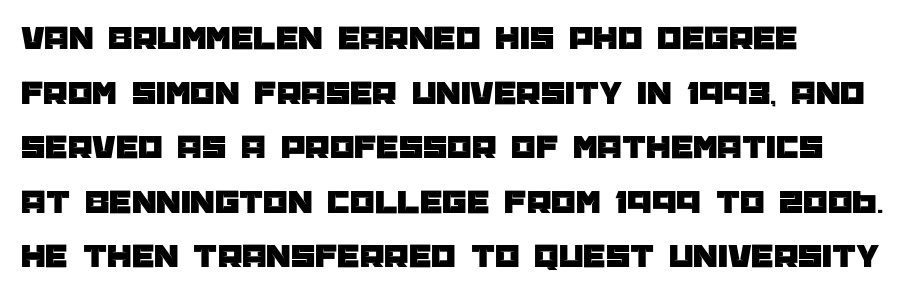
The image shows 35 px sans-serif type, upright; set normal line spacing (1.56x), normal letter spacing, not underlined; low stroke contrast and a large x-height.
